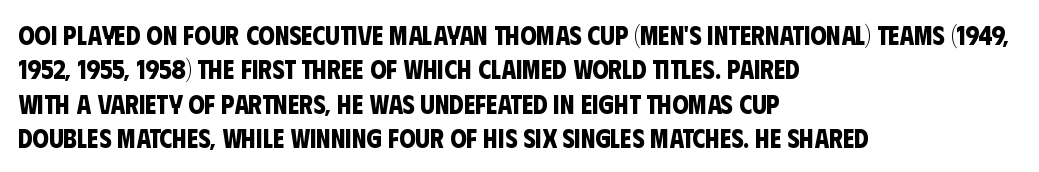
{"bold": "yes", "underline": "no", "align": "left", "line_spacing": "normal", "line_spacing_ratio": 1.32, "letter_spacing": "normal", "letter_spacing_em": 0.0, "glyph_px": 26}
